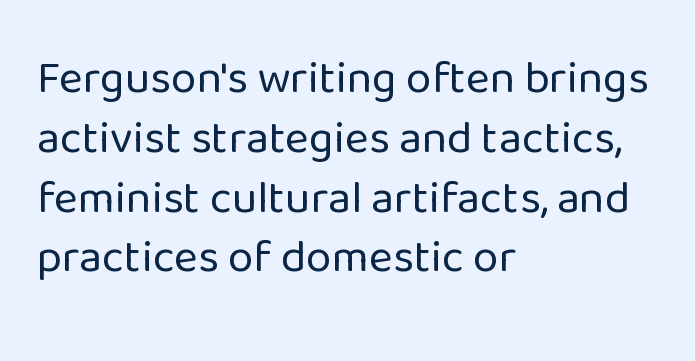
The image shows 46 px regular-weight sans-serif type, upright; set left-aligned, normal line spacing (1.3x), normal letter spacing, not underlined; low stroke contrast and a medium x-height.
